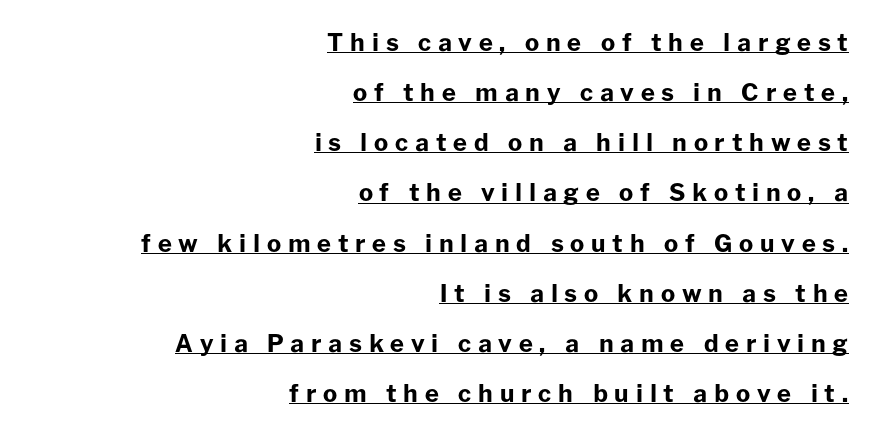
The image shows 24 px bold type, upright; set right-aligned, loose line spacing (2.09x), unusually wide letter spacing (+0.28 em), underlined.
